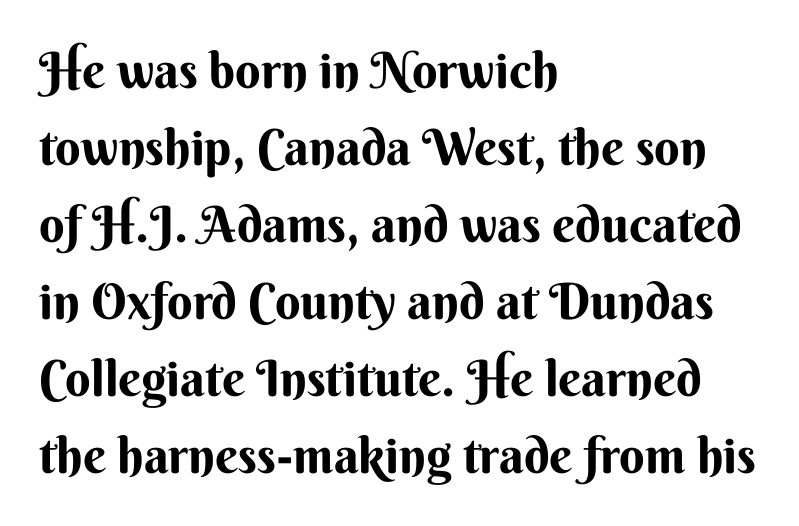
The image shows 50 px sans-serif type, upright; set left-aligned, normal line spacing (1.54x), normal letter spacing, not underlined; medium stroke contrast and a small x-height.
